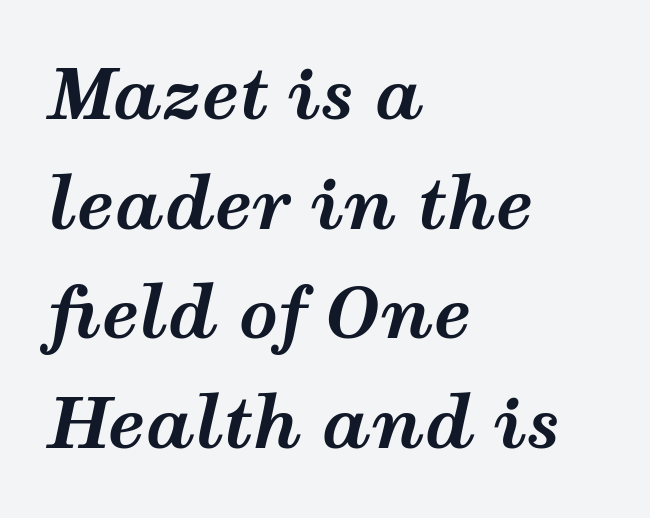
{"italic": "yes", "lean": "right", "slant_degrees": 12, "bold": "yes", "weight": "bold", "width": "wide", "stroke_contrast": "medium", "x_height": "medium", "monospaced": "no", "underline": "no", "align": "left", "line_spacing": "normal", "line_spacing_ratio": 1.59, "letter_spacing": "normal", "letter_spacing_em": 0.0, "glyph_px": 69}
